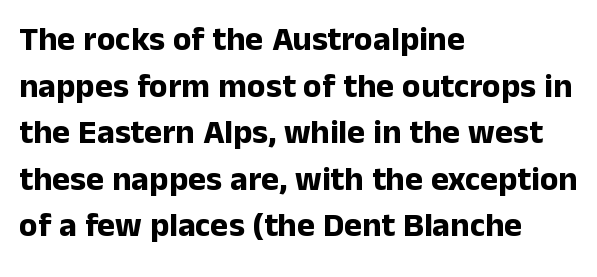
Q: Is the text bold? A: Yes.
Q: Is the text italic (slanted)? A: No, it is upright.
Q: Is the typeface a serif or a sans-serif typeface? A: Sans-serif.
Q: Is the text underlined? A: No.
Q: How is the paragraph aligned? A: Left-aligned.
Q: Is the spacing between letters normal or unusually wide? A: Normal.
Q: Is the spacing between lines tight, normal or loose? A: Normal.
Q: Width (condensed, normal, or wide)? A: Normal.
Q: Stroke contrast? A: Low.
Q: x-height? A: Medium.
Q: Monospaced? A: No.
